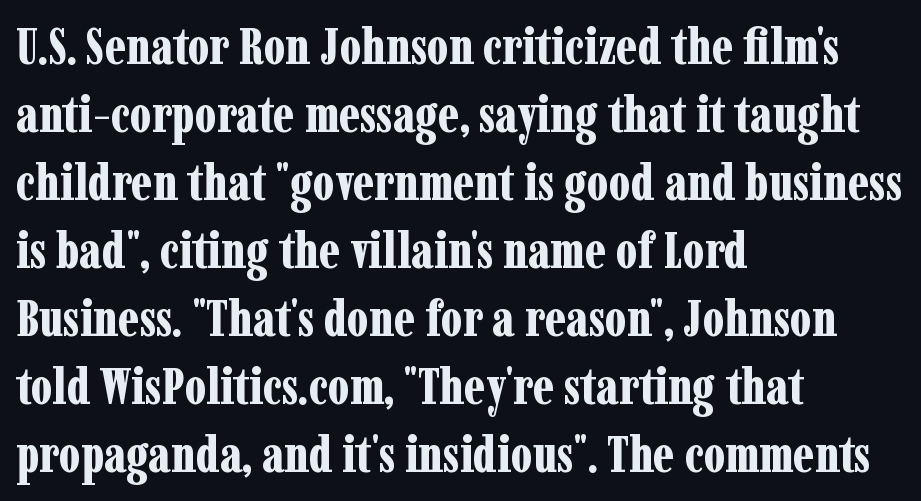
Lines of text with bare space underneath. Regarding serifs, this sample has them. Typeset ragged right — the left edge is the straight one. Each new line begins a customary step beneath the previous one. This is heavy type, rendered in bold. The rendering uses natural spacing where letterforms have individual widths.
